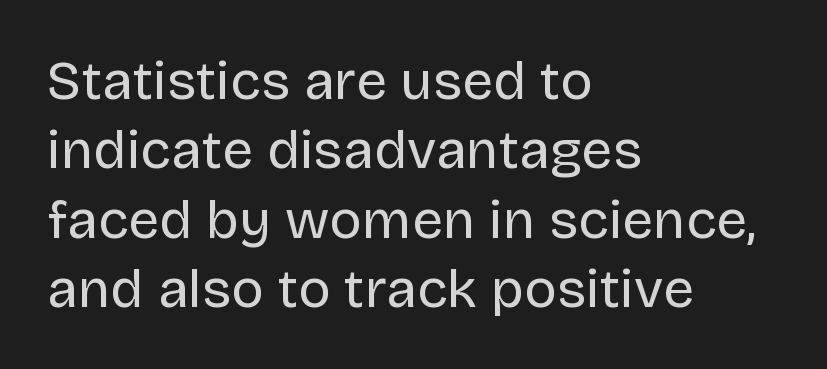
{"serif": "no", "italic": "no", "bold": "no", "weight": "regular", "width": "normal", "stroke_contrast": "low", "x_height": "large", "monospaced": "no", "underline": "no", "align": "left", "line_spacing": "normal", "line_spacing_ratio": 1.26, "letter_spacing": "normal", "letter_spacing_em": 0.0, "glyph_px": 55}
